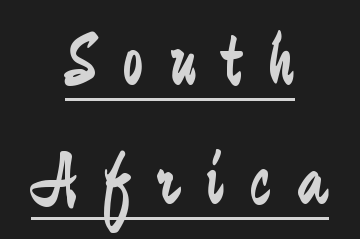
The image shows 74 px regular-weight, condensed sans-serif type; set centered, normal line spacing (1.61x), unusually wide letter spacing (+0.36 em), underlined; low stroke contrast and a medium x-height.
